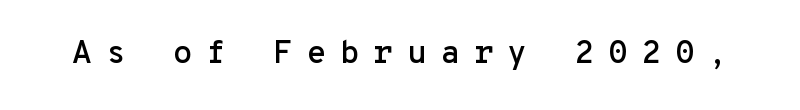
{"serif": "no", "italic": "no", "width": "normal", "stroke_contrast": "low", "x_height": "medium", "monospaced": "yes", "underline": "no", "letter_spacing": "wide", "letter_spacing_em": 0.43, "glyph_px": 32}
